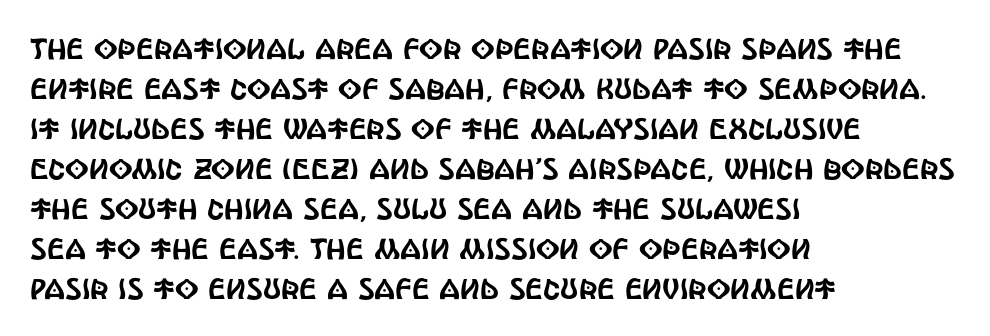
Q: Is the text italic (slanted)? A: No, it is upright.
Q: Is the typeface a serif or a sans-serif typeface? A: Sans-serif.
Q: Is the text underlined? A: No.
Q: How is the paragraph aligned? A: Left-aligned.
Q: Is the spacing between letters normal or unusually wide? A: Normal.
Q: Is the spacing between lines tight, normal or loose? A: Normal.
Q: Width (condensed, normal, or wide)? A: Condensed.
Q: x-height? A: Large.
Q: Monospaced? A: No.
